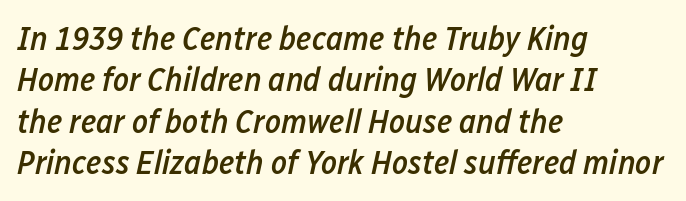
The strokes are fattened partway — semibold, not bold. Layout note: lines flush left. Looks like regular typesetting: each glyph gets only the width it needs. Nobody drew a line under any word here. The letters are slanted; this is an italic face.
